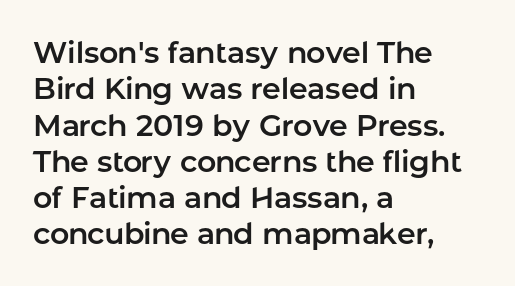
Nobody drew a line under any word here. These lines are composed in type without serifs. The compositor pushed each line to the left boundary. Students, note that the glyphs here touch the page at normal intervals.
